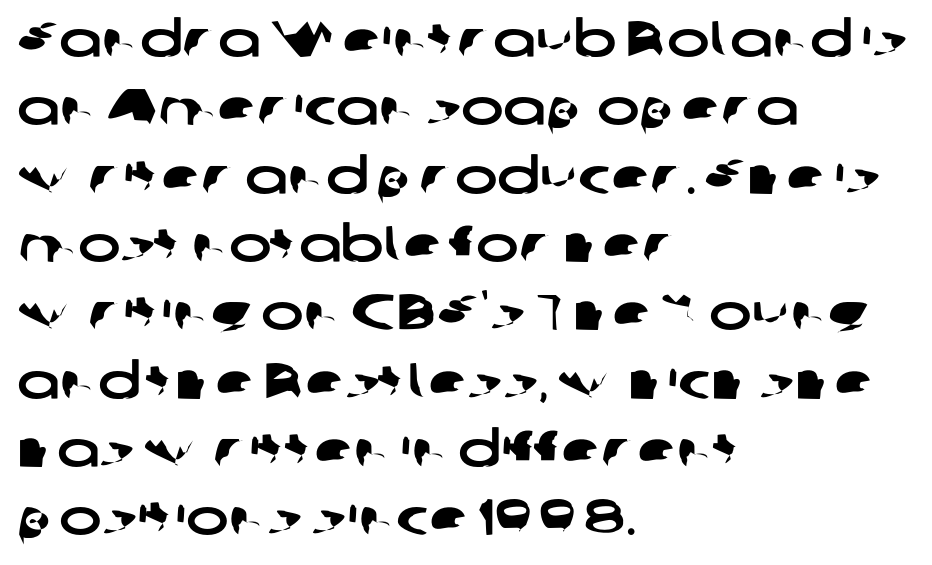
Inter-character spacing is left at the font's built-in metrics. Does the type have serifs? No, each stem ends abruptly. If you measured baseline to baseline, you'd find a middling distance. Plain, unruled lines of type. The text block is weighted toward the left margin, trailing off unevenly rightward. You could not count columns in this text — the font is proportionally spaced.
